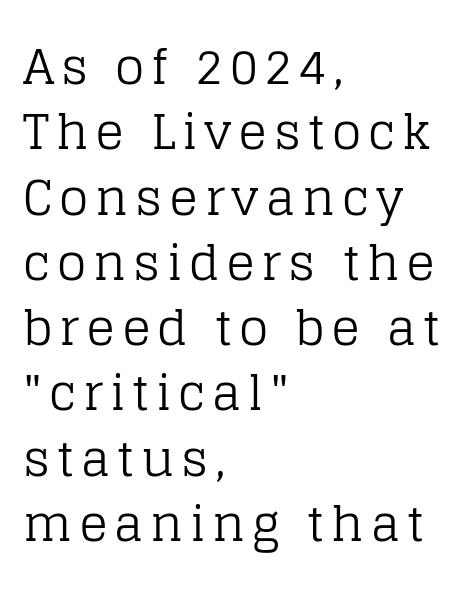
The image shows 48 px regular-weight serif type, upright; set left-aligned, normal line spacing (1.36x), not underlined; low stroke contrast and a large x-height.
